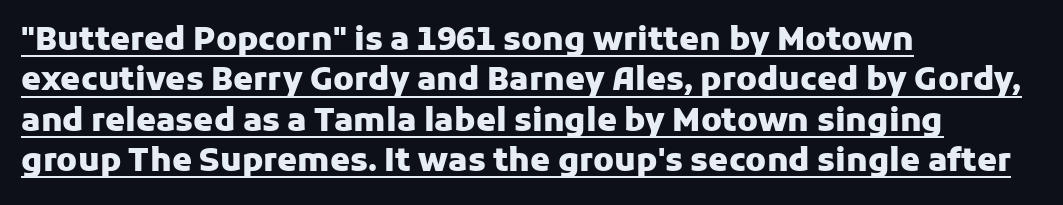
{"serif": "no", "italic": "no", "bold": "yes", "weight": "heavy", "width": "normal", "stroke_contrast": "low", "x_height": "medium", "monospaced": "no", "underline": "yes", "align": "left", "line_spacing": "normal", "line_spacing_ratio": 1.26, "letter_spacing": "normal", "letter_spacing_em": 0.0, "glyph_px": 32}
